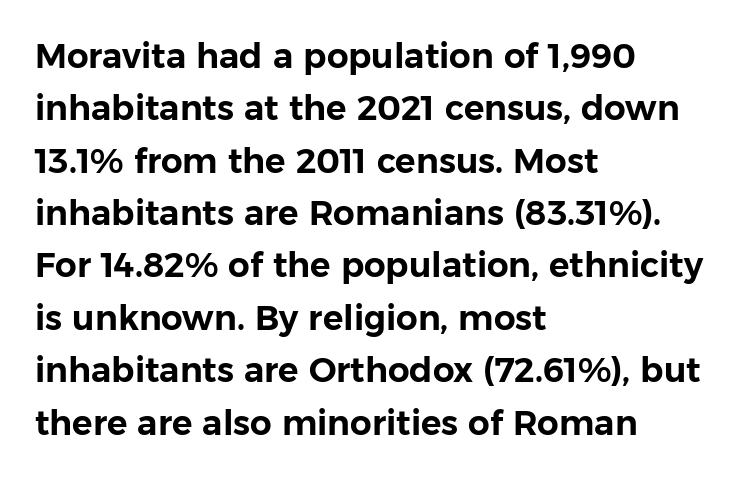
Note the varied advance widths — an 'i' is clearly narrower than an 'm'. Notice how the stems are strictly vertical — no italics here. Descender tails drop into unmarked territory. The designer left line spacing at the default. What stands out about the letter spacing? Nothing — it is the standard amount. Typeset ragged right — the left edge is the straight one.
